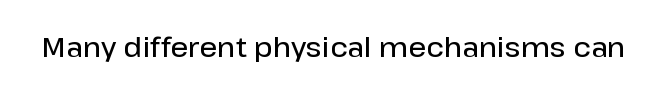
Q: Is the text bold? A: Semi-bold.
Q: Is the text italic (slanted)? A: No, it is upright.
Q: Is the typeface a serif or a sans-serif typeface? A: Sans-serif.
Q: Is the text underlined? A: No.
Q: Is the spacing between letters normal or unusually wide? A: Normal.
Q: Width (condensed, normal, or wide)? A: Normal.
Q: Stroke contrast? A: Low.
Q: x-height? A: Medium.
Q: Monospaced? A: No.
